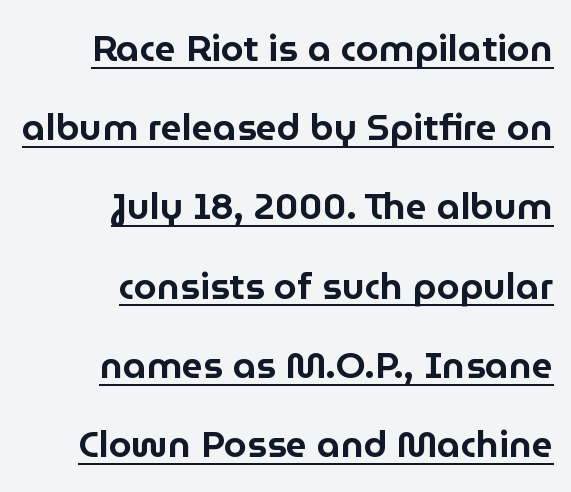
The image shows 37 px sans-serif type, upright; set right-aligned, loose line spacing (2.14x), normal letter spacing, underlined; low stroke contrast and a medium x-height.
